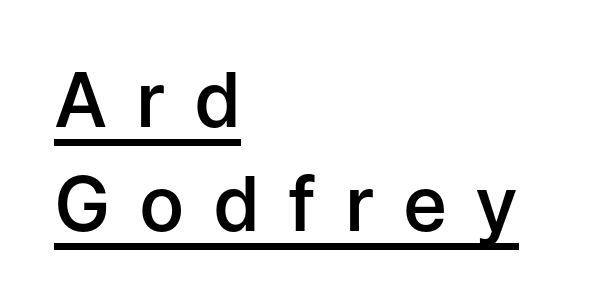
{"serif": "no", "italic": "no", "bold": "semi", "weight": "semibold", "width": "normal", "stroke_contrast": "low", "x_height": "medium", "monospaced": "no", "underline": "yes", "align": "left", "line_spacing": "normal", "line_spacing_ratio": 1.39, "letter_spacing": "wide", "letter_spacing_em": 0.38, "glyph_px": 75}
